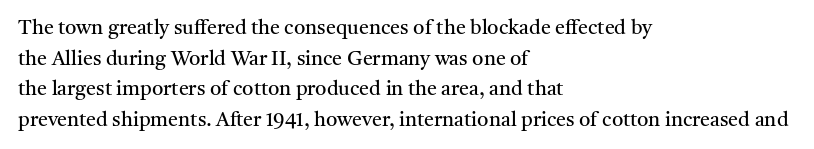
Q: Is the text bold? A: No.
Q: Is the text italic (slanted)? A: No, it is upright.
Q: Is the text underlined? A: No.
Q: How is the paragraph aligned? A: Left-aligned.
Q: Is the spacing between letters normal or unusually wide? A: Normal.
Q: Is the spacing between lines tight, normal or loose? A: Normal.
